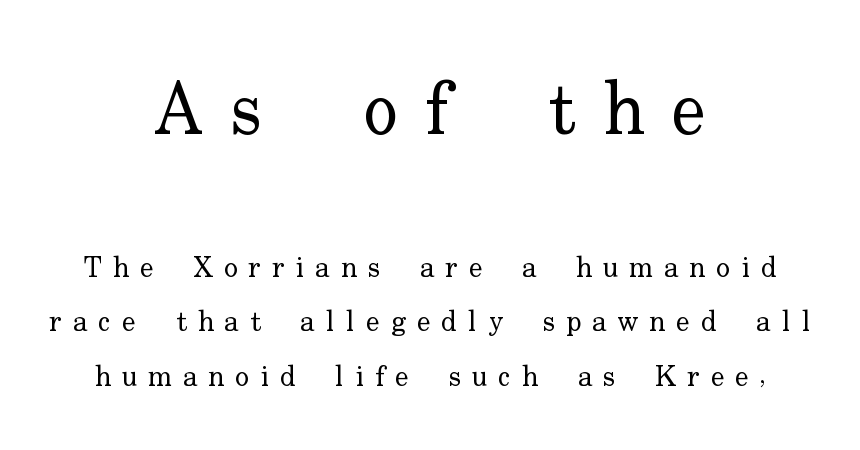
{"serif": "yes", "italic": "no", "bold": "no", "weight": "regular", "width": "normal", "stroke_contrast": "low", "x_height": "small", "monospaced": "no", "underline": "no", "align": "center", "line_spacing_ratio": 1.88, "letter_spacing": "wide", "letter_spacing_em": 0.38, "larger_block": "first", "size_ratio": 2.52, "glyph_px": 73}
